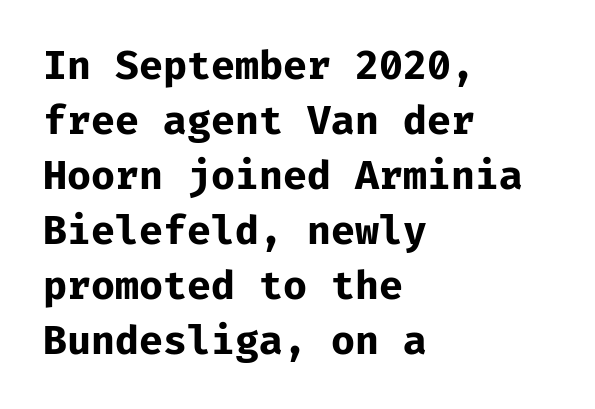
The image shows 39 px bold sans-serif type, upright, monospaced; set left-aligned, normal line spacing (1.41x), normal letter spacing, not underlined; low stroke contrast and a medium x-height.
